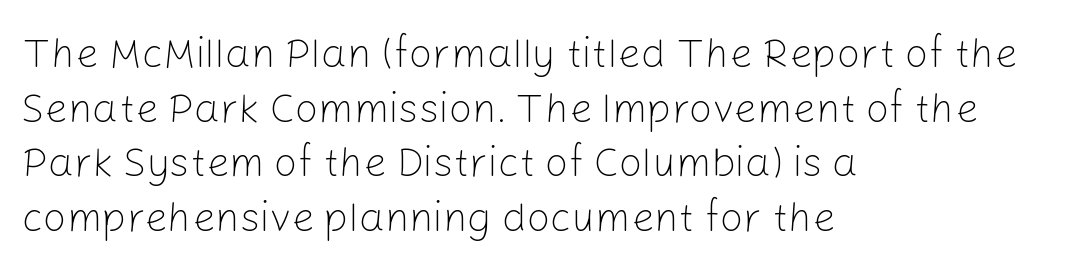
{"serif": "no", "italic": "no", "bold": "no", "weight": "light", "width": "normal", "stroke_contrast": "low", "x_height": "medium", "monospaced": "no", "underline": "no", "align": "left", "line_spacing": "normal", "line_spacing_ratio": 1.33, "letter_spacing": "normal", "letter_spacing_em": 0.0, "glyph_px": 41}
